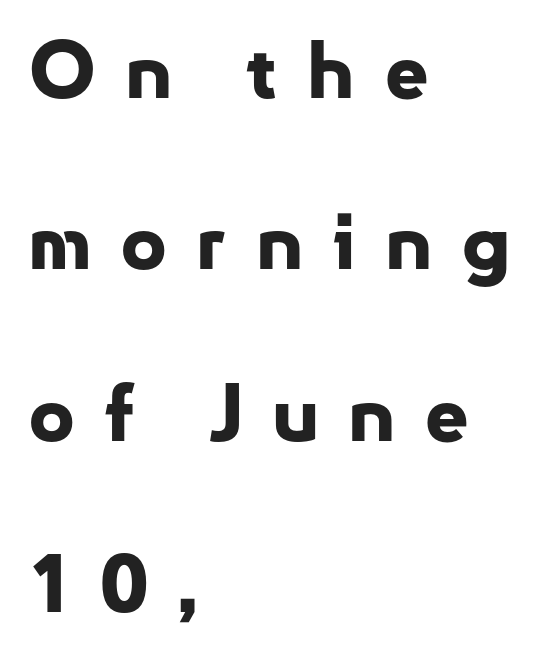
The typesetting leans heavy: a genuine bold. The gaps between neighbouring characters are conspicuously large. Any mark beneath the type? The region is blank. The axis of the letterforms is exactly vertical. Line spacing here is loose.
